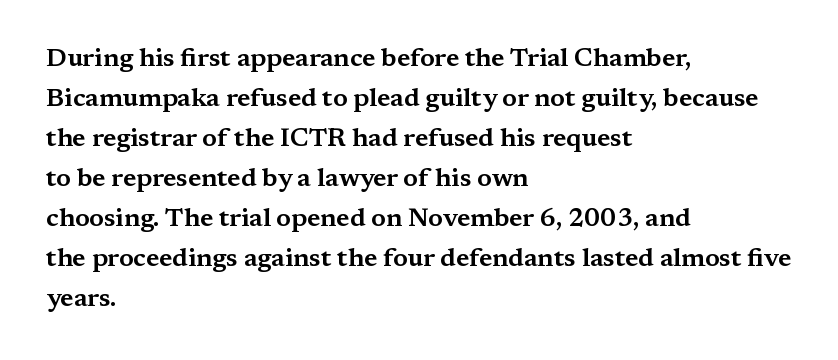
Q: Is the text italic (slanted)? A: No, it is upright.
Q: Is the text underlined? A: No.
Q: How is the paragraph aligned? A: Left-aligned.
Q: Is the spacing between letters normal or unusually wide? A: Normal.
Q: Is the spacing between lines tight, normal or loose? A: Normal.
